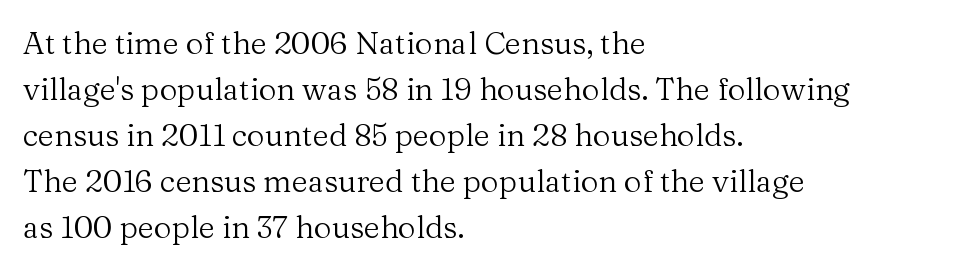
{"serif": "yes", "italic": "no", "bold": "no", "weight": "regular", "width": "normal", "stroke_contrast": "medium", "x_height": "medium", "monospaced": "no", "underline": "no", "align": "left", "line_spacing": "normal", "line_spacing_ratio": 1.48, "letter_spacing": "normal", "letter_spacing_em": 0.0, "glyph_px": 31}
